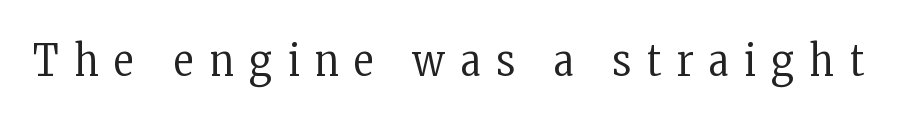
Q: Is the text bold? A: No.
Q: Is the text italic (slanted)? A: No, it is upright.
Q: Is the typeface a serif or a sans-serif typeface? A: Serif.
Q: Is the text underlined? A: No.
Q: Is the spacing between letters normal or unusually wide? A: Unusually wide.
Q: Width (condensed, normal, or wide)? A: Condensed.
Q: Stroke contrast? A: Low.
Q: x-height? A: Medium.
Q: Monospaced? A: No.
